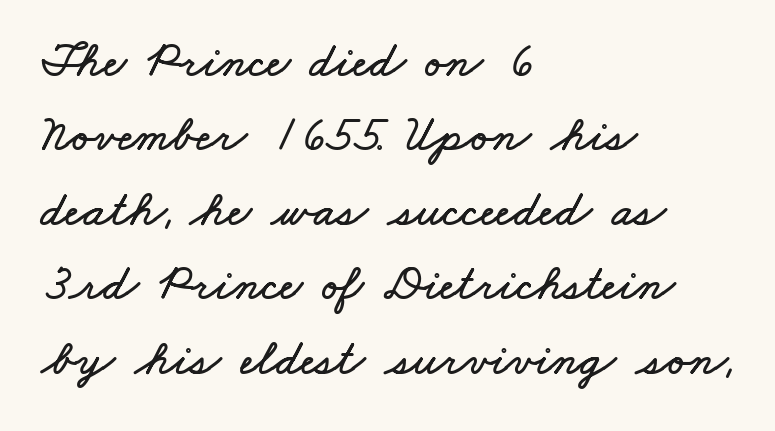
Q: Is the text underlined? A: No.
Q: How is the paragraph aligned? A: Left-aligned.
Q: Is the spacing between letters normal or unusually wide? A: Normal.
Q: Is the spacing between lines tight, normal or loose? A: Normal.
Q: Width (condensed, normal, or wide)? A: Wide.
Q: Stroke contrast? A: Low.
Q: x-height? A: Small.
Q: Monospaced? A: No.
